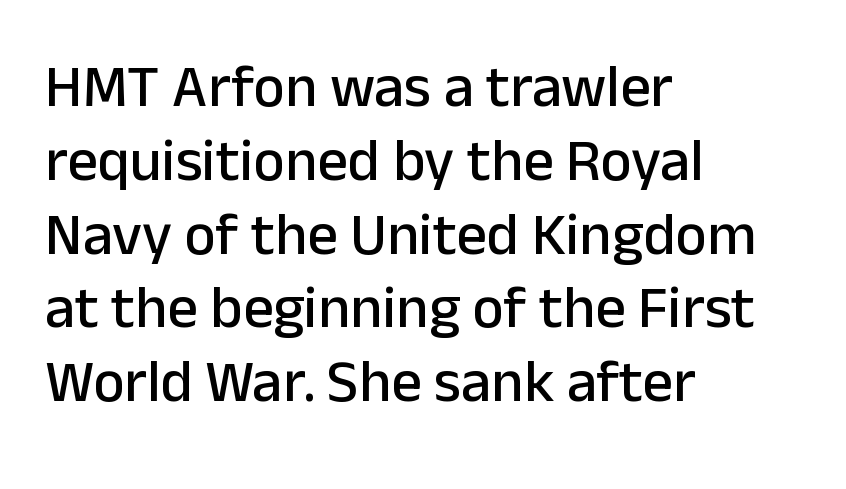
Bare-footed words on every line. Short note: letters normally spaced. The passage shown is typed in a proportional face where columns would drift. One-word summary of the alignment: left.
